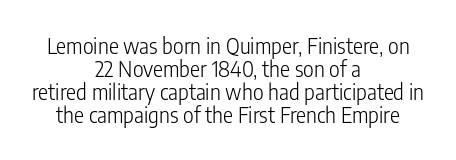
{"italic": "no", "bold": "no", "underline": "no", "align": "center", "line_spacing": "tight", "line_spacing_ratio": 1.09, "letter_spacing": "normal", "letter_spacing_em": 0.0, "glyph_px": 21}
